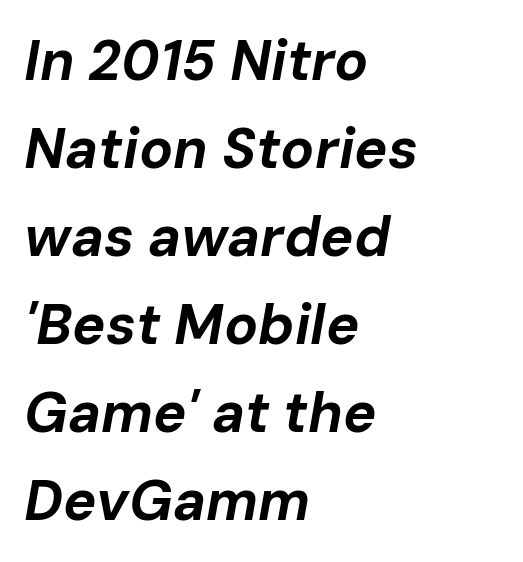
{"italic": "yes", "lean": "right", "slant_degrees": 10, "bold": "yes", "weight": "bold", "width": "normal", "stroke_contrast": "low", "x_height": "medium", "monospaced": "no", "underline": "no", "align": "left", "line_spacing": "normal", "line_spacing_ratio": 1.57, "letter_spacing": "normal", "letter_spacing_em": 0.0, "glyph_px": 56}
